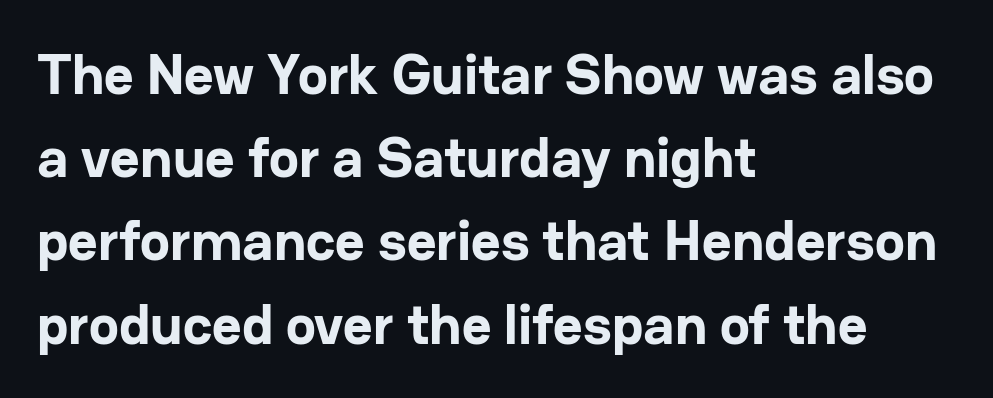
The image shows 57 px bold sans-serif type, upright; set left-aligned, normal line spacing (1.46x), normal letter spacing, not underlined; low stroke contrast and a medium x-height.
